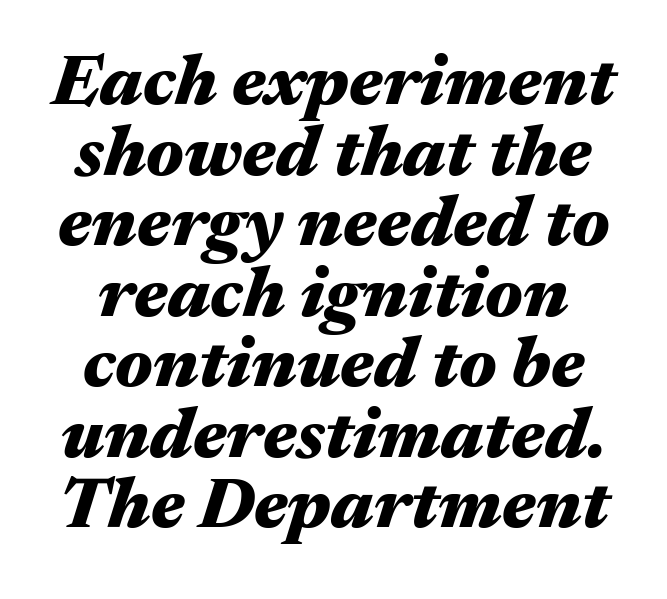
The image shows 72 px heavy, wide type, italic (leaning right); set tight line spacing (0.98x), normal letter spacing, not underlined; medium stroke contrast and a medium x-height.
